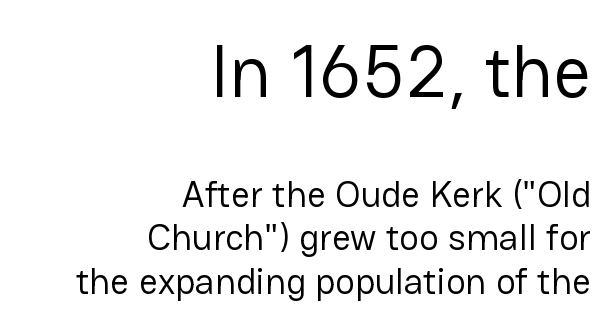
Upright lettering throughout. The letters advance in unequal steps, a hallmark of proportional type. You get the large type first, then a drop to smaller type. Is this a sans? Yes — the strokes have no serifs. Quick note: underline off.
